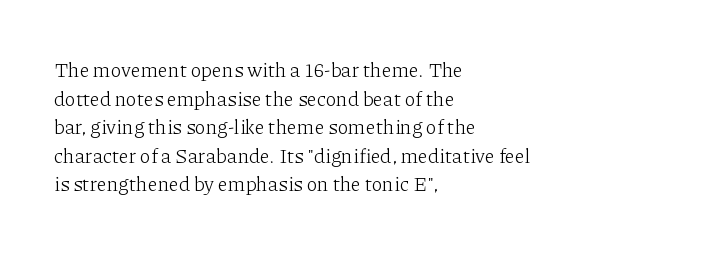
The image shows 20 px text type, upright; set left-aligned, normal line spacing (1.43x), normal letter spacing, not underlined.
